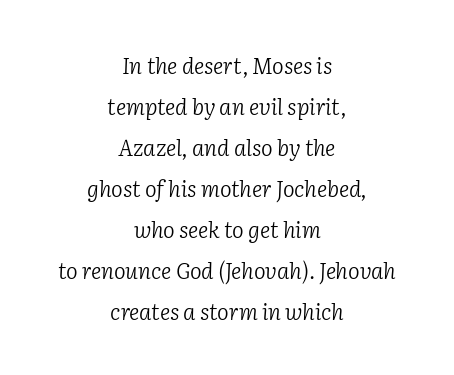
Q: Is the text bold? A: No.
Q: Is the text italic (slanted)? A: Yes, it leans right by about 2 degrees.
Q: Is the text underlined? A: No.
Q: How is the paragraph aligned? A: Centered.
Q: Is the spacing between letters normal or unusually wide? A: Normal.
